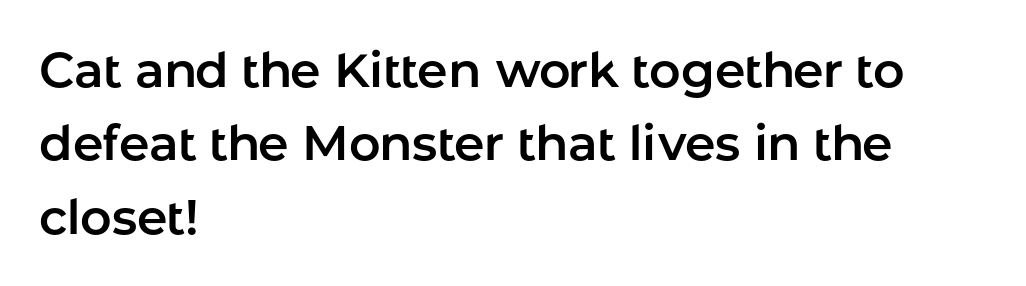
{"serif": "no", "italic": "no", "width": "normal", "stroke_contrast": "low", "x_height": "medium", "monospaced": "no", "underline": "no", "align": "left", "line_spacing": "normal", "line_spacing_ratio": 1.5, "letter_spacing": "normal", "letter_spacing_em": 0.0, "glyph_px": 49}
